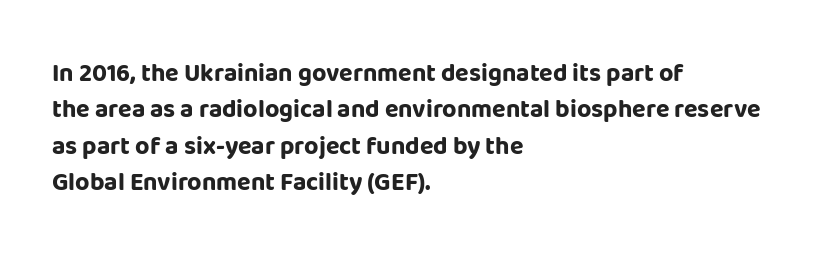
The letters are bold, with thick, heavy strokes. If you measured baseline to baseline, you'd find a middling distance. Posture: straight, roman, zero tilt. No word sits above an underline.
